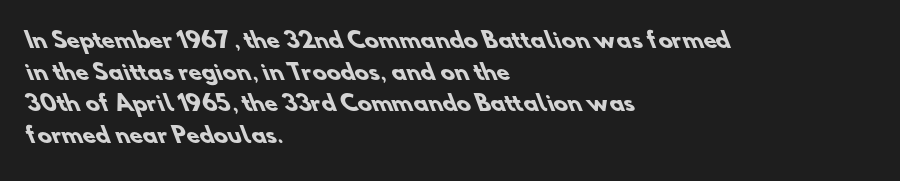
The image shows 21 px bold type; set left-aligned, normal line spacing (1.51x), normal letter spacing, not underlined.
